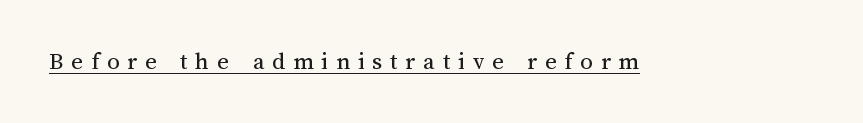
Q: Is the text bold? A: No.
Q: Is the text italic (slanted)? A: No, it is upright.
Q: Is the text underlined? A: Yes.
Q: Is the spacing between letters normal or unusually wide? A: Unusually wide.
